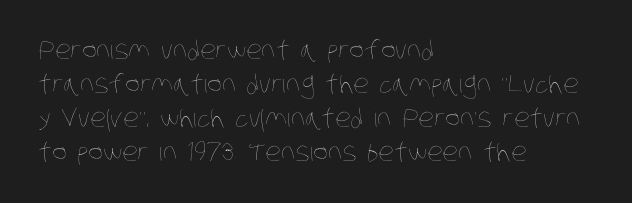
Stem width sits at or under what a default text font uses. In terms of leading, this rendering sits right in the middle. Descenders hang freely into open space. Does the copy run flush right? No — it runs flush left. Default kerning and tracking; the words read as compact shapes.
